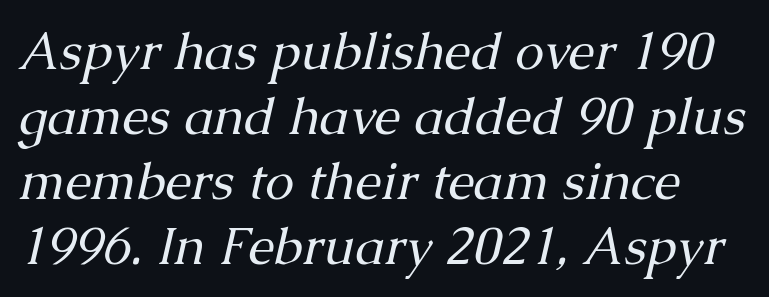
Q: Is the text bold? A: No.
Q: Is the text italic (slanted)? A: Yes, it leans right by about 13 degrees.
Q: Is the typeface a serif or a sans-serif typeface? A: Serif.
Q: Is the text underlined? A: No.
Q: How is the paragraph aligned? A: Left-aligned.
Q: Is the spacing between letters normal or unusually wide? A: Normal.
Q: Is the spacing between lines tight, normal or loose? A: Normal.
Q: Width (condensed, normal, or wide)? A: Normal.
Q: Stroke contrast? A: Medium.
Q: x-height? A: Medium.
Q: Monospaced? A: No.
